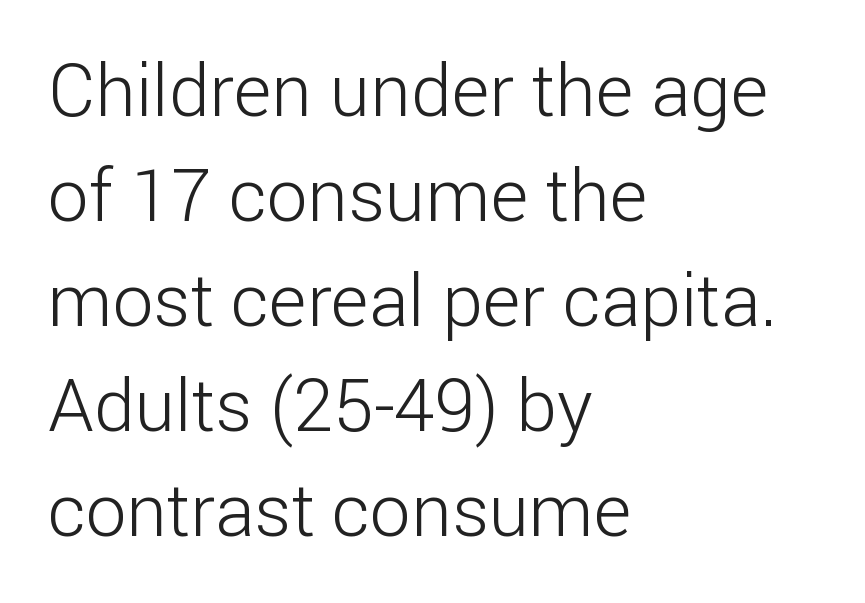
The image shows 73 px light sans-serif type, upright; set left-aligned, normal line spacing (1.44x), normal letter spacing, not underlined; low stroke contrast and a medium x-height.
